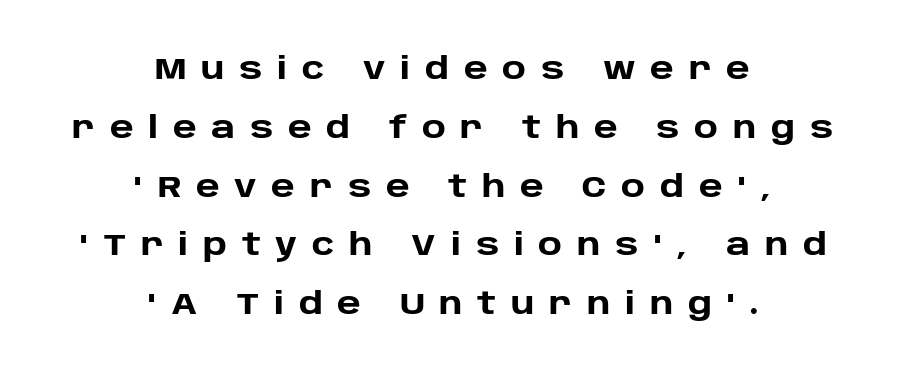
The passage is arranged like a title page — every line centered. Line spacing here is loose. Does the lettering tilt? It doesn't — this is upright. You'd pick this weight for a headline — it's a proper bold.
